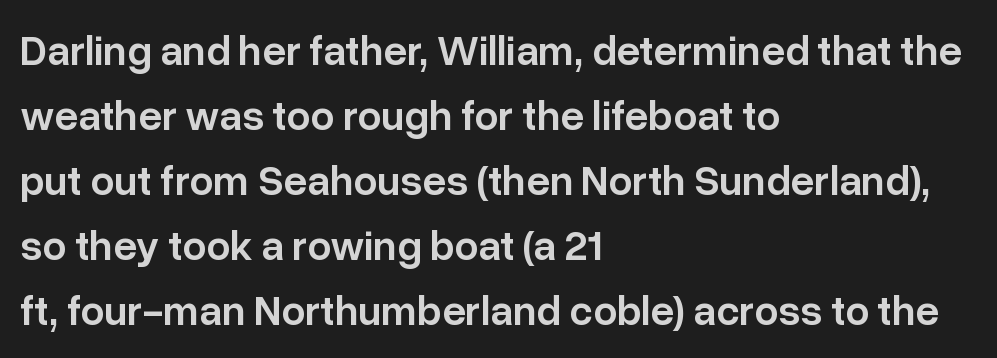
The rendering anchors every line to the left-hand side. Each letter keeps its own natural width here, so spacing adapts to shape. These lines sit exactly where default settings would place them. Its strokes are somewhat broadened, the hallmark of semibold type. Classification — sans serif. Decoration check: the copy has no underline.
